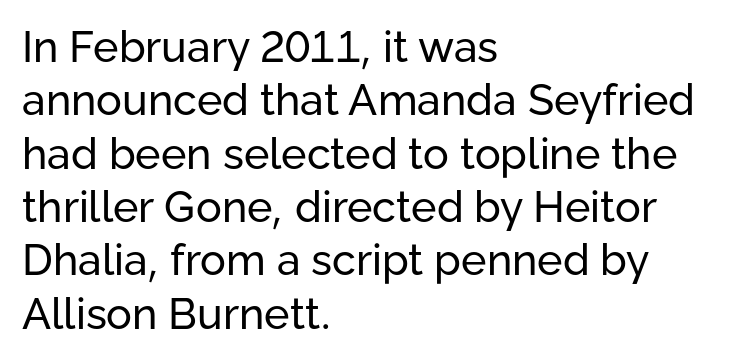
{"serif": "no", "italic": "no", "bold": "no", "weight": "regular", "width": "normal", "stroke_contrast": "low", "x_height": "medium", "monospaced": "no", "underline": "no", "align": "left", "line_spacing_ratio": 1.24, "letter_spacing": "normal", "letter_spacing_em": 0.0, "glyph_px": 43}
